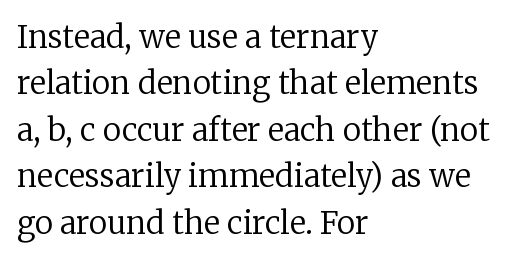
Short note: letters normally spaced. Serif or sans? Serif — the stroke terminals have little feet. Words float on clear page, feet unadorned. Each line starts at the same left margin while the right side varies.
